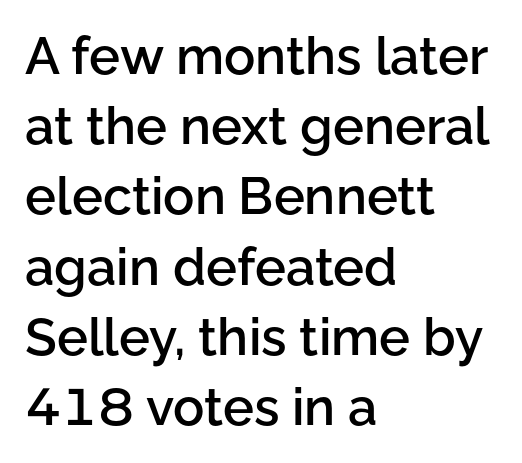
Do the characters align in a grid? No, the font is proportional. The horizontal fit of the characters is conventional and even. These lines are set flush left with a ragged right edge. The typeface chosen for these lines omits serifs. The strokes are fattened partway — semibold, not bold.
